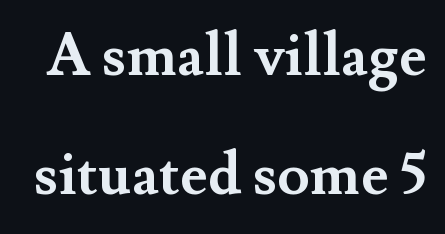
{"serif": "yes", "italic": "no", "bold": "yes", "weight": "semibold", "width": "normal", "stroke_contrast": "medium", "x_height": "small", "monospaced": "no", "underline": "no", "line_spacing": "loose", "line_spacing_ratio": 2.02, "letter_spacing": "normal", "letter_spacing_em": 0.0, "glyph_px": 59}
